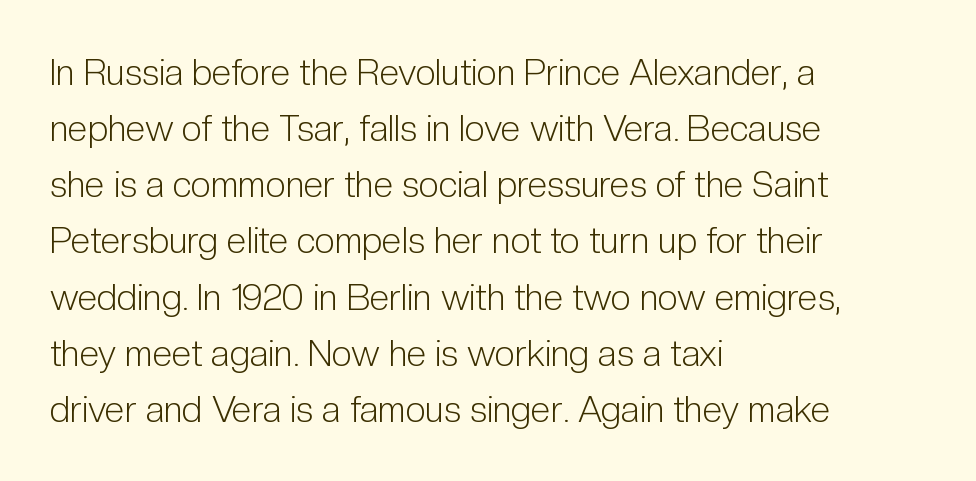
Are there feet on the stems? There aren't — it's a sans. Think of a printed novel: that variable character pitch is what you see here. Left-aligned paragraph, ragged on the right. Stroke thickness stays within the range of a standard reading face or lighter.
